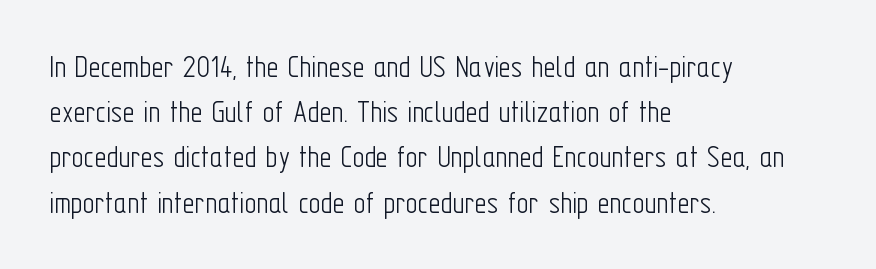
A typesetter would call this proportional, since set widths differ per character. No extra ink here — the face is not bold. The lines are quadded left. A bare baseline throughout the passage.
